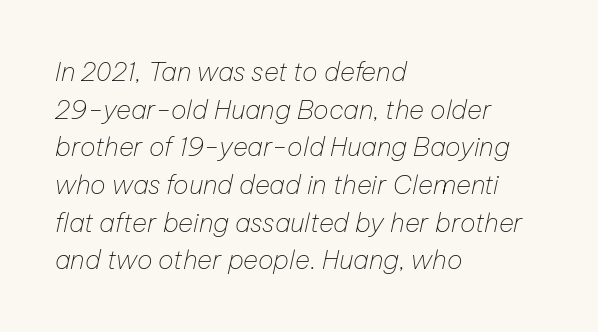
{"italic": "yes", "lean": "right", "slant_degrees": 12, "bold": "no", "underline": "no", "align": "left", "line_spacing": "normal", "line_spacing_ratio": 1.45, "letter_spacing": "normal", "letter_spacing_em": 0.0, "glyph_px": 26}
